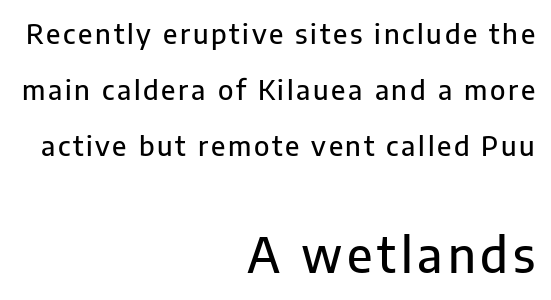
Q: Is the text italic (slanted)? A: No, it is upright.
Q: Is the typeface a serif or a sans-serif typeface? A: Sans-serif.
Q: Is the text underlined? A: No.
Q: How is the paragraph aligned? A: Right-aligned.
Q: Is the spacing between lines tight, normal or loose? A: Loose.
Q: Which block of text is set in a larger size, the first (top) or the second (bottom)? A: The second (bottom) one.
Q: Width (condensed, normal, or wide)? A: Normal.
Q: Stroke contrast? A: Low.
Q: x-height? A: Medium.
Q: Monospaced? A: No.
